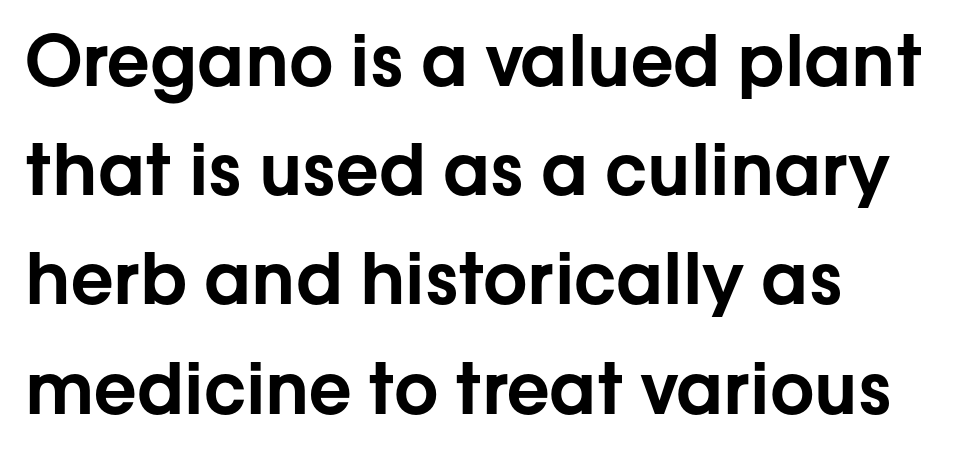
{"serif": "no", "italic": "no", "width": "normal", "stroke_contrast": "low", "x_height": "medium", "monospaced": "no", "underline": "no", "line_spacing": "normal", "line_spacing_ratio": 1.56, "letter_spacing": "normal", "letter_spacing_em": 0.0, "glyph_px": 70}
